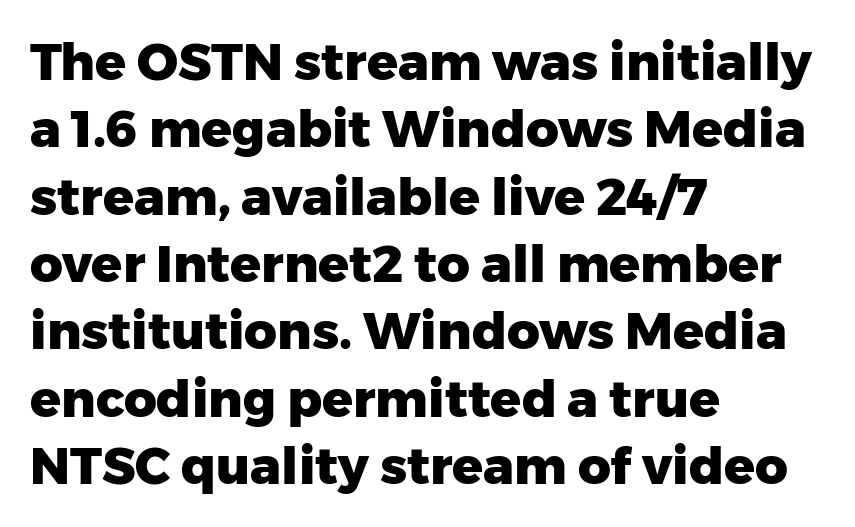
Q: Is the text bold? A: Yes.
Q: Is the text italic (slanted)? A: No, it is upright.
Q: Is the typeface a serif or a sans-serif typeface? A: Sans-serif.
Q: Is the text underlined? A: No.
Q: How is the paragraph aligned? A: Left-aligned.
Q: Is the spacing between letters normal or unusually wide? A: Normal.
Q: Is the spacing between lines tight, normal or loose? A: Normal.
Q: Width (condensed, normal, or wide)? A: Normal.
Q: Stroke contrast? A: Low.
Q: x-height? A: Medium.
Q: Monospaced? A: No.
